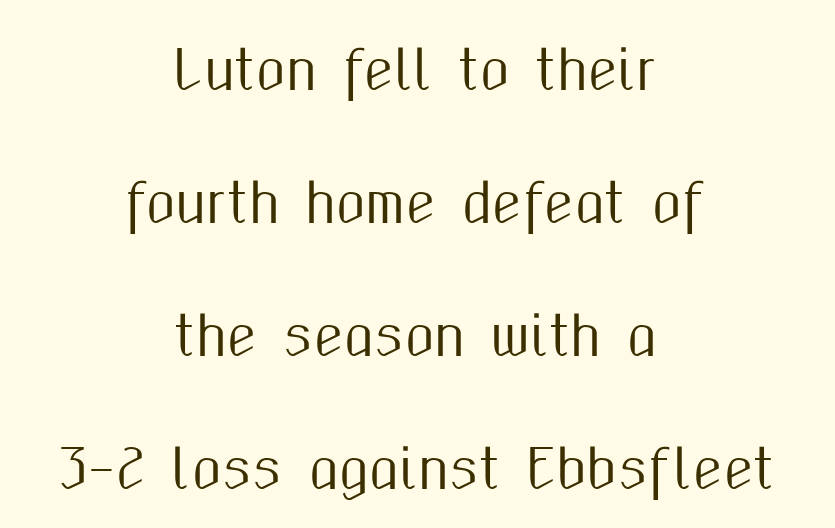
{"serif": "no", "italic": "no", "width": "condensed", "stroke_contrast": "medium", "x_height": "medium", "monospaced": "no", "underline": "no", "align": "center", "line_spacing": "loose", "line_spacing_ratio": 2.46, "letter_spacing": "normal", "letter_spacing_em": 0.0, "glyph_px": 54}
